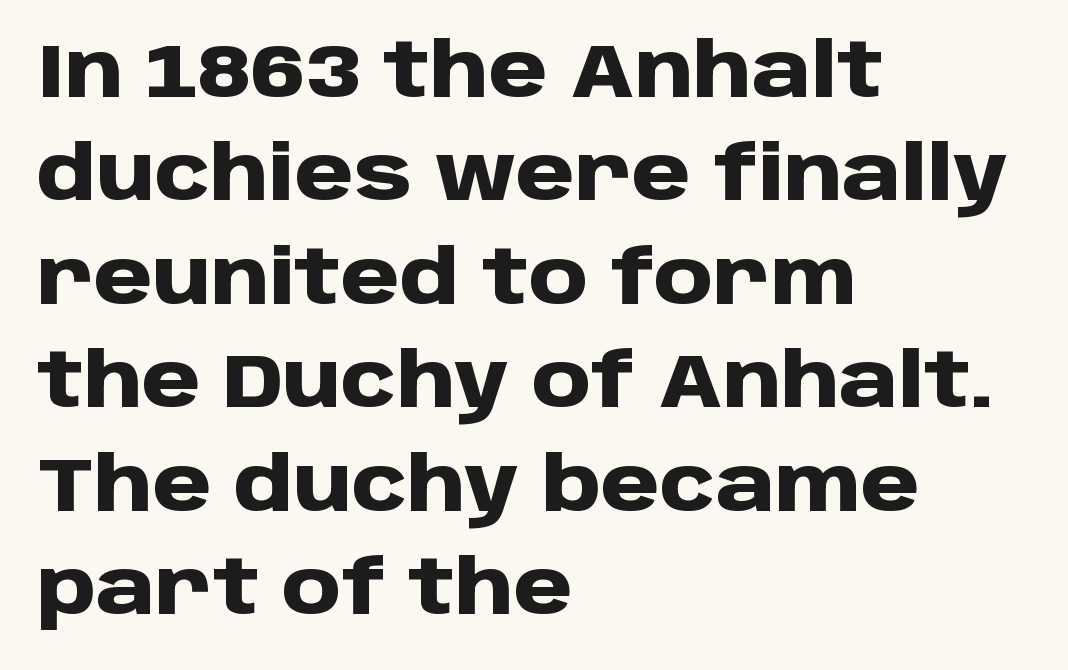
The image shows 75 px heavy sans-serif type, upright; set left-aligned, normal line spacing (1.38x), normal letter spacing, not underlined; low stroke contrast and a large x-height.
